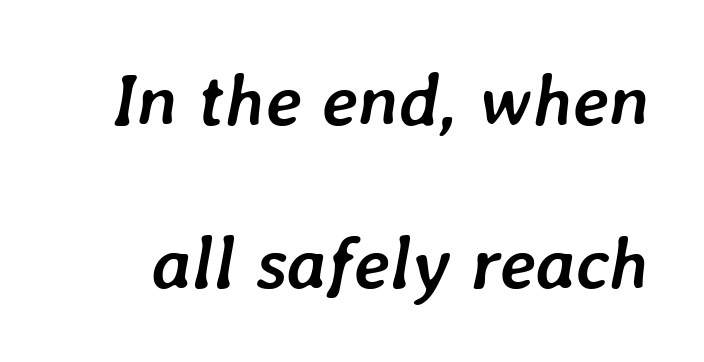
Q: Is the text bold? A: Yes.
Q: Is the text italic (slanted)? A: Yes, it leans right by about 7 degrees.
Q: Is the text underlined? A: No.
Q: Is the spacing between letters normal or unusually wide? A: Normal.
Q: Is the spacing between lines tight, normal or loose? A: Loose.
Q: Width (condensed, normal, or wide)? A: Normal.
Q: Stroke contrast? A: Low.
Q: x-height? A: Medium.
Q: Monospaced? A: No.
